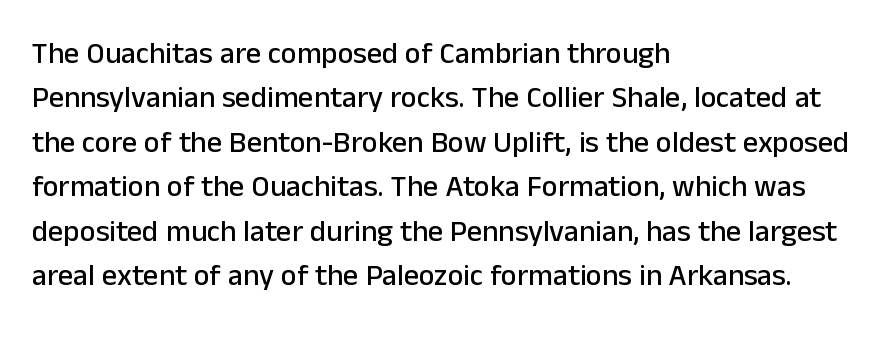
{"serif": "no", "italic": "no", "width": "normal", "stroke_contrast": "low", "x_height": "medium", "monospaced": "no", "underline": "no", "align": "left", "line_spacing": "normal", "line_spacing_ratio": 1.48, "letter_spacing": "normal", "letter_spacing_em": 0.0, "glyph_px": 30}
